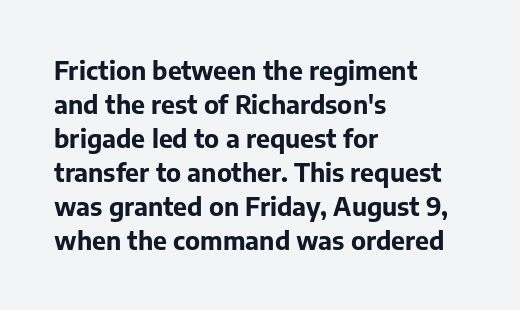
{"italic": "no", "bold": "yes", "underline": "no", "align": "left", "line_spacing": "normal", "line_spacing_ratio": 1.36, "letter_spacing": "normal", "letter_spacing_em": 0.0, "glyph_px": 25}
